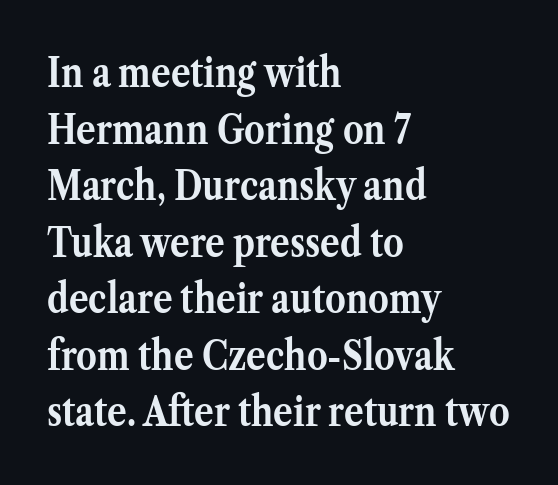
Each word holds together tightly as a unit, with standard inter-letter gaps. Posture: straight, roman, zero tilt. Nobody drew a line under any word here. The strokes are fattened all the way to bold. Check where the strokes stop: tiny serifs finish them off. The passage shown stacks its lines at a standard gap.
